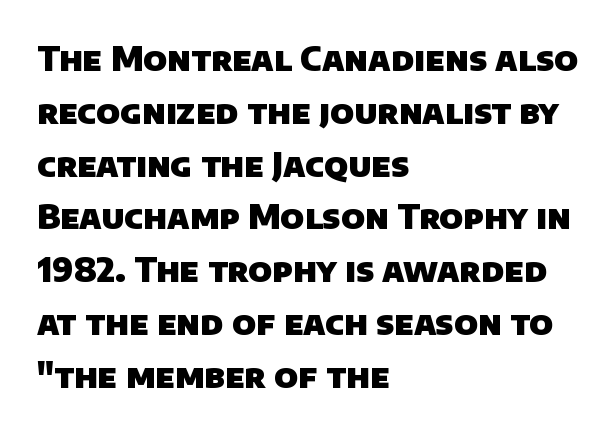
Font category for this specimen: sans-serif. In terms of letterspacing, this is plain default setting. All the whitespace from short lines collects on the right. Proportional: the letters do not fall into vertical columns. A normal amount of white space separates one row of letters from the next. Descenders are the only things crossing below the line.
